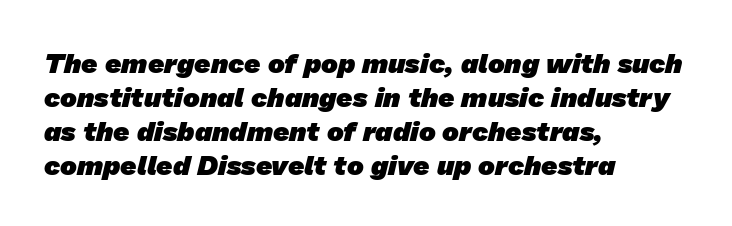
This rendering employs a face without finishing strokes, i.e., a sans-serif. The passage shown is emphatically bold. Observe the ordinary spacing: letters are neighbours, not strangers. Typeset ragged right — the left edge is the straight one.
